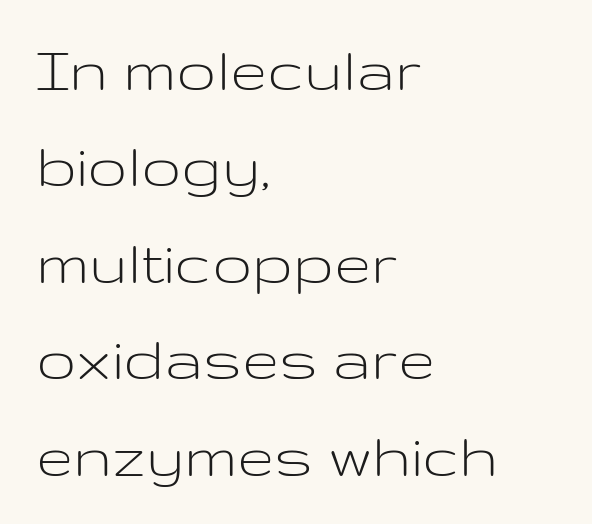
The image shows 67 px light, wide sans-serif type, upright; set left-aligned, normal line spacing (1.44x), normal letter spacing, not underlined; low stroke contrast and a medium x-height.
